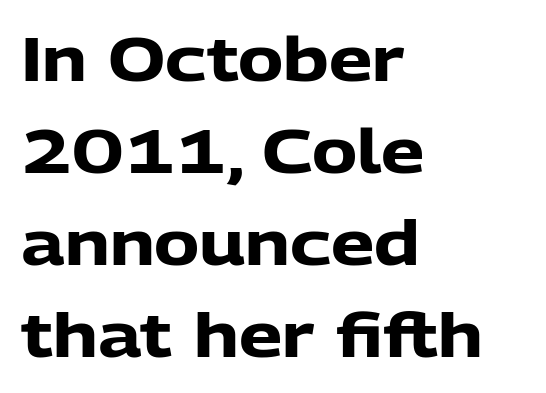
The image shows 61 px heavy sans-serif type, upright; set left-aligned, normal line spacing (1.51x), normal letter spacing, not underlined; low stroke contrast and a medium x-height.
